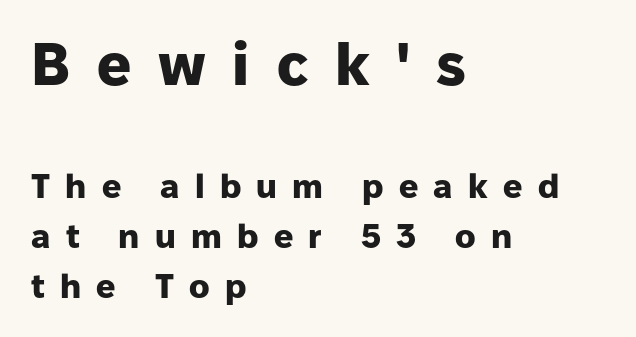
{"serif": "no", "italic": "no", "bold": "yes", "weight": "heavy", "width": "normal", "stroke_contrast": "low", "x_height": "medium", "monospaced": "no", "underline": "no", "align": "left", "line_spacing": "normal", "line_spacing_ratio": 1.47, "letter_spacing": "wide", "letter_spacing_em": 0.45, "larger_block": "first", "size_ratio": 1.76, "glyph_px": 60}
